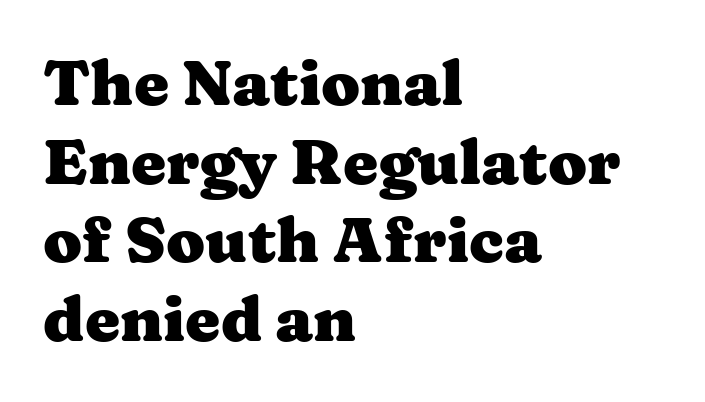
Compared with an ordinary text face, these strokes are far heavier — a full bold. Clear beneath every line of the passage. You could call the tracking neutral — neither tight nor loose. Each letter keeps its own natural width here, so spacing adapts to shape. Font category for this specimen: serif.
